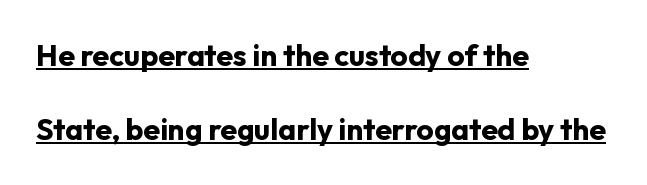
Q: Is the text bold? A: Yes.
Q: Is the text italic (slanted)? A: No, it is upright.
Q: Is the typeface a serif or a sans-serif typeface? A: Sans-serif.
Q: Is the text underlined? A: Yes.
Q: How is the paragraph aligned? A: Left-aligned.
Q: Is the spacing between letters normal or unusually wide? A: Normal.
Q: Is the spacing between lines tight, normal or loose? A: Loose.
Q: Width (condensed, normal, or wide)? A: Normal.
Q: Stroke contrast? A: Low.
Q: x-height? A: Medium.
Q: Monospaced? A: No.
